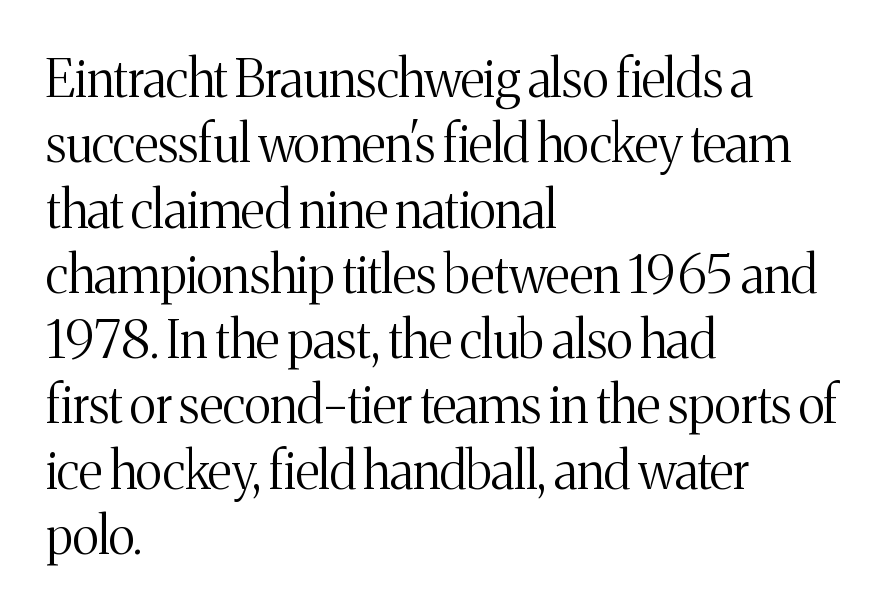
{"serif": "yes", "italic": "no", "bold": "no", "weight": "light", "width": "normal", "stroke_contrast": "medium", "x_height": "medium", "monospaced": "no", "underline": "no", "align": "left", "line_spacing": "normal", "line_spacing_ratio": 1.28, "letter_spacing": "normal", "letter_spacing_em": 0.0, "glyph_px": 51}
